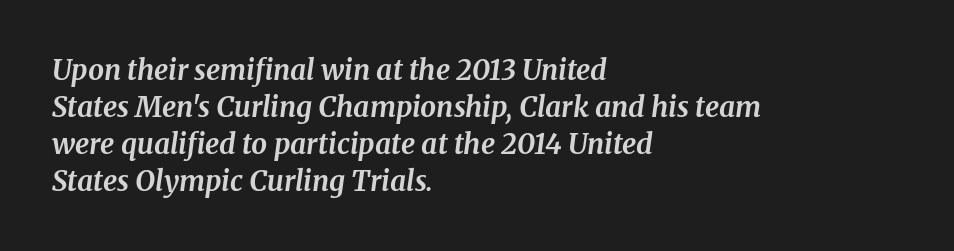
{"serif": "yes", "italic": "yes", "lean": "right", "slant_degrees": 8, "bold": "yes", "weight": "bold", "width": "normal", "stroke_contrast": "medium", "x_height": "medium", "monospaced": "no", "underline": "no", "align": "left", "line_spacing": "normal", "line_spacing_ratio": 1.32, "letter_spacing": "normal", "letter_spacing_em": 0.0, "glyph_px": 28}
